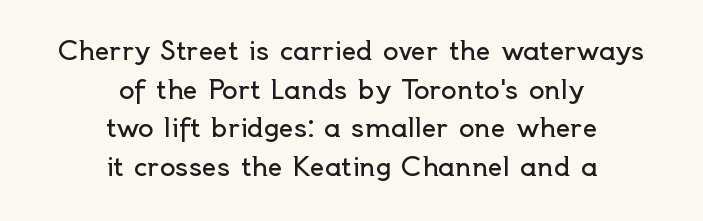
The foot of each line stays bare and open. The letters sit at their default tracking, neither squeezed nor spread. The paragraph has two soft edges and a firm central axis. The rows are spaced the way most documents space them. Tall strokes in this sample are plumb rather than angled.
